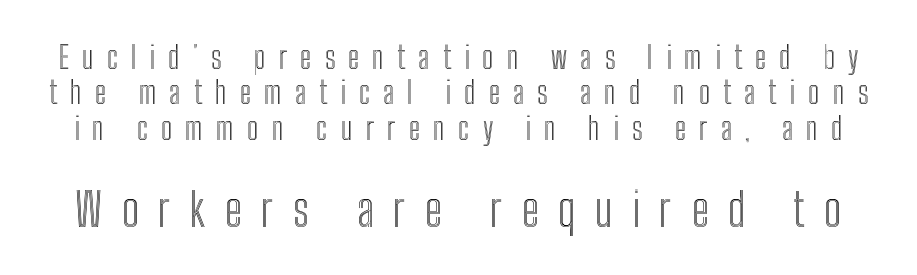
Q: Is the text italic (slanted)? A: No, it is upright.
Q: Is the text underlined? A: No.
Q: Is the spacing between letters normal or unusually wide? A: Unusually wide.
Q: Is the spacing between lines tight, normal or loose? A: Tight.
Q: Which block of text is set in a larger size, the first (top) or the second (bottom)? A: The second (bottom) one.
Q: Width (condensed, normal, or wide)? A: Condensed.
Q: x-height? A: Medium.
Q: Monospaced? A: No.
